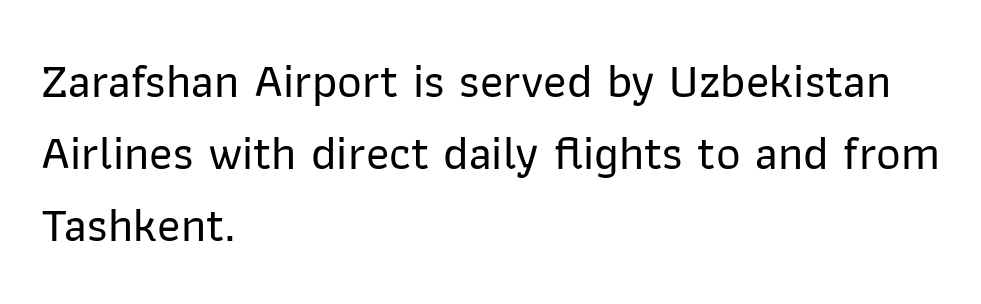
{"serif": "no", "italic": "no", "width": "normal", "stroke_contrast": "low", "x_height": "medium", "monospaced": "no", "underline": "no", "align": "left", "line_spacing": "normal", "line_spacing_ratio": 1.5, "letter_spacing": "normal", "letter_spacing_em": 0.0, "glyph_px": 48}
